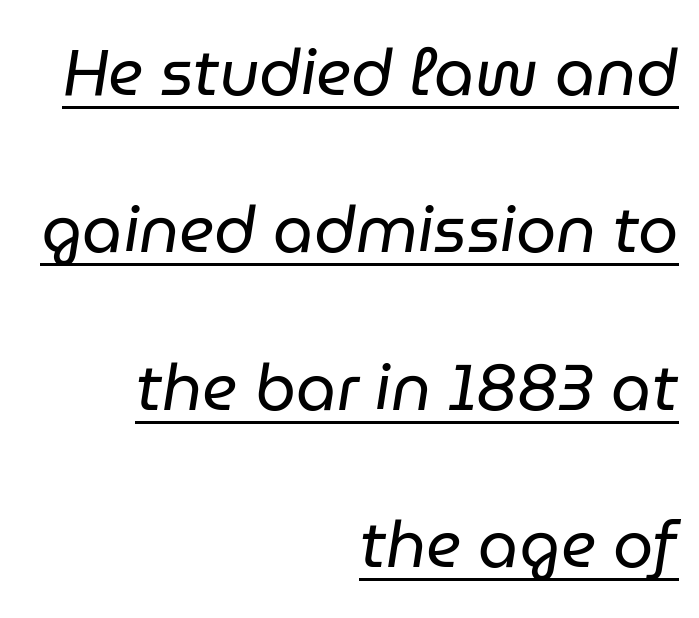
The image shows 64 px regular-weight type, italic (leaning right); set right-aligned, loose line spacing (2.46x), normal letter spacing, underlined; low stroke contrast and a medium x-height.
